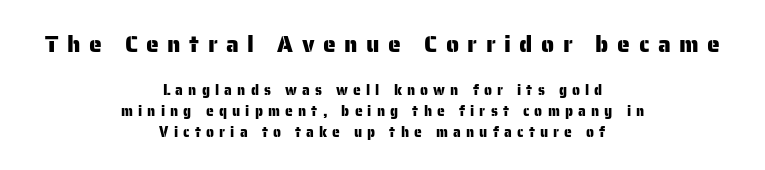
Q: Is the text italic (slanted)? A: No, it is upright.
Q: Is the text underlined? A: No.
Q: How is the paragraph aligned? A: Centered.
Q: Is the spacing between letters normal or unusually wide? A: Unusually wide.
Q: Is the spacing between lines tight, normal or loose? A: Normal.
Q: Which block of text is set in a larger size, the first (top) or the second (bottom)? A: The first (top) one.
